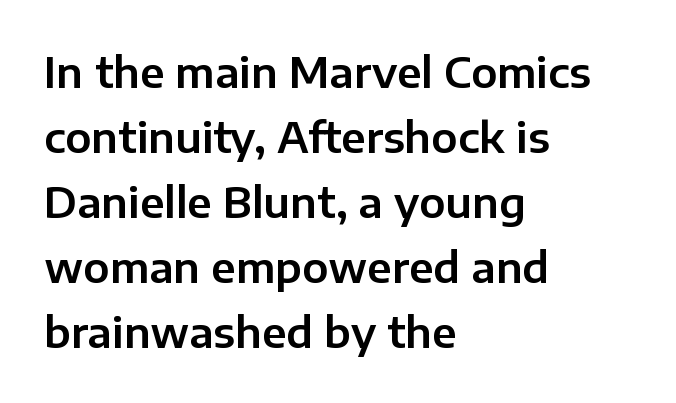
What stands out about the letter spacing? Nothing — it is the standard amount. Compared with typical paragraphs, the rows here are spaced about the same. A roman cut, with each character standing at attention. Look at the bottom of the vertical strokes: they stop flat, with no serifs.
